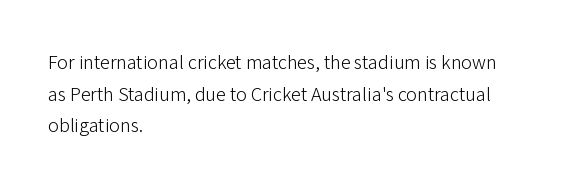
Q: Is the text bold? A: No.
Q: Is the text italic (slanted)? A: No, it is upright.
Q: Is the text underlined? A: No.
Q: How is the paragraph aligned? A: Left-aligned.
Q: Is the spacing between letters normal or unusually wide? A: Normal.
Q: Is the spacing between lines tight, normal or loose? A: Normal.
